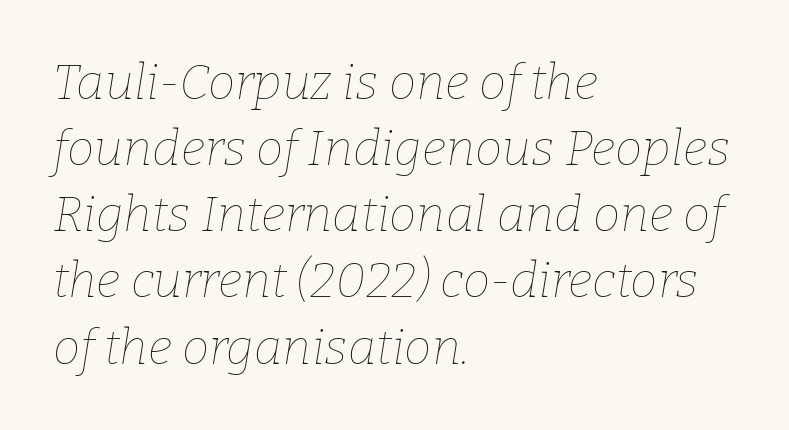
Q: Is the text bold? A: No.
Q: Is the text italic (slanted)? A: Yes, it leans right by about 9 degrees.
Q: Is the text underlined? A: No.
Q: How is the paragraph aligned? A: Left-aligned.
Q: Is the spacing between letters normal or unusually wide? A: Normal.
Q: Is the spacing between lines tight, normal or loose? A: Normal.
Q: Width (condensed, normal, or wide)? A: Normal.
Q: Stroke contrast? A: Low.
Q: x-height? A: Medium.
Q: Monospaced? A: No.
